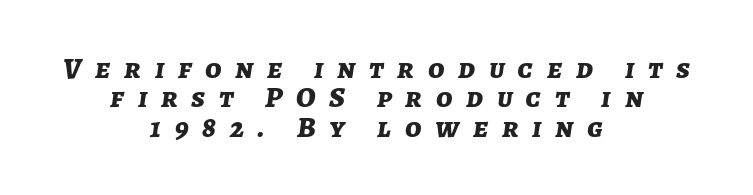
{"italic": "yes", "lean": "right", "slant_degrees": 7, "bold": "yes", "weight": "bold", "width": "normal", "stroke_contrast": "low", "x_height": "medium", "monospaced": "no", "underline": "no", "align": "center", "line_spacing": "tight", "line_spacing_ratio": 0.98, "letter_spacing": "wide", "letter_spacing_em": 0.46, "glyph_px": 30}
